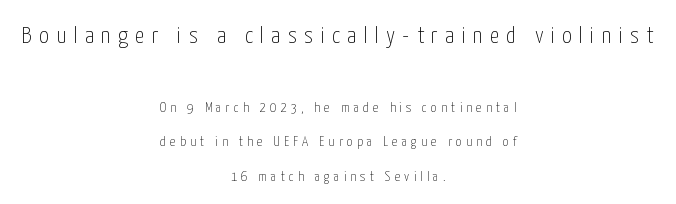
The image shows 24 px text type, upright; set centered, loose line spacing (2.48x), unusually wide letter spacing (+0.3 em), not underlined; the first (top) block is 1.71x larger.
